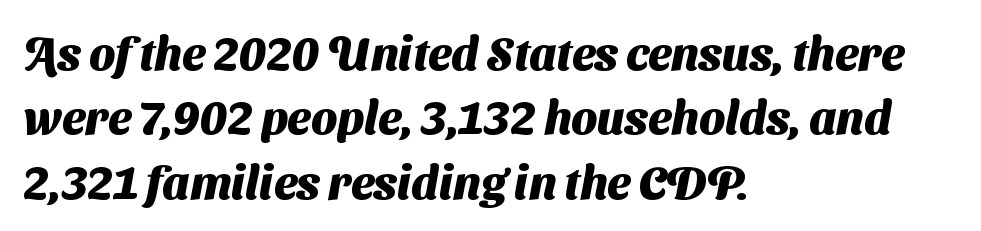
A bare baseline throughout the passage. Reading down the column, the eye jumps a familiar distance to each next line. This is sans-serif lettering, the kind often seen on screens and signage. The type is set solid horizontally, with unmodified tracking.
